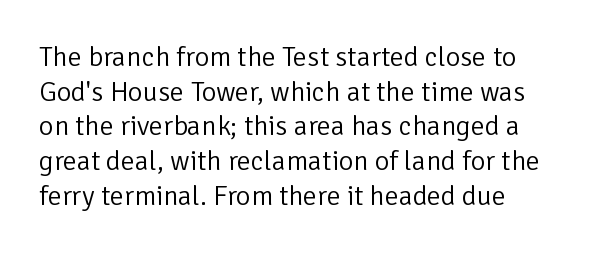
Q: Is the text bold? A: No.
Q: Is the text italic (slanted)? A: No, it is upright.
Q: Is the typeface a serif or a sans-serif typeface? A: Sans-serif.
Q: Is the text underlined? A: No.
Q: Is the spacing between letters normal or unusually wide? A: Normal.
Q: Width (condensed, normal, or wide)? A: Normal.
Q: Stroke contrast? A: Low.
Q: x-height? A: Medium.
Q: Monospaced? A: No.
